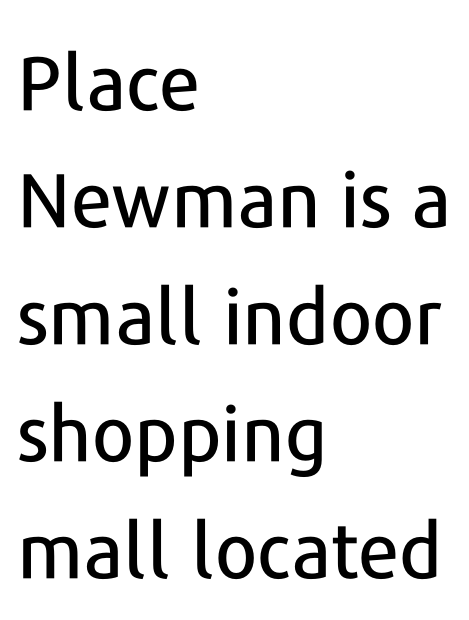
The image shows 76 px sans-serif type, upright; set left-aligned, normal line spacing (1.54x), normal letter spacing, not underlined; low stroke contrast and a medium x-height.
